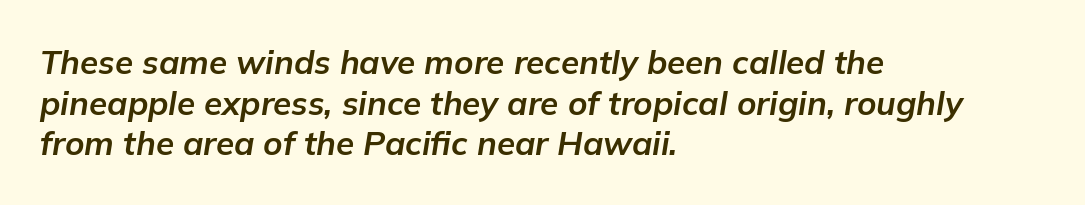
Summary of weight: heavy, a full bold. Default kerning and tracking; the words read as compact shapes. Does the lettering tilt? It does — this is italic. Here the designer chose a conventional face with non-uniform glyph widths.
